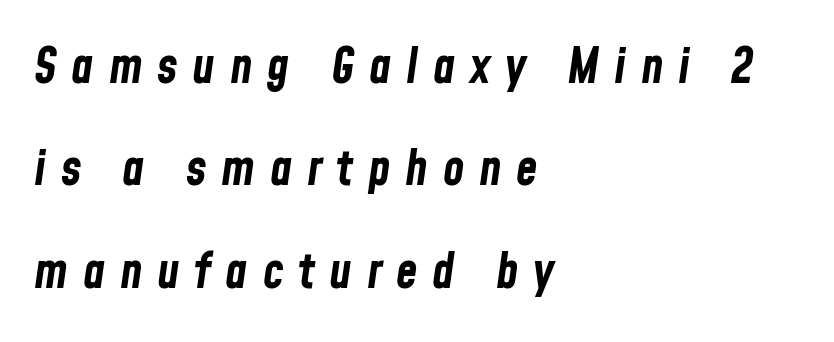
{"italic": "yes", "lean": "right", "slant_degrees": 8, "bold": "yes", "weight": "bold", "width": "condensed", "stroke_contrast": "low", "x_height": "medium", "monospaced": "no", "underline": "no", "align": "left", "line_spacing": "loose", "line_spacing_ratio": 2.09, "letter_spacing": "wide", "letter_spacing_em": 0.3, "glyph_px": 49}
